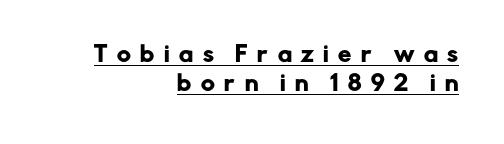
Q: Is the text italic (slanted)? A: No, it is upright.
Q: Is the text underlined? A: Yes.
Q: How is the paragraph aligned? A: Right-aligned.
Q: Is the spacing between letters normal or unusually wide? A: Unusually wide.
Q: Is the spacing between lines tight, normal or loose? A: Normal.
